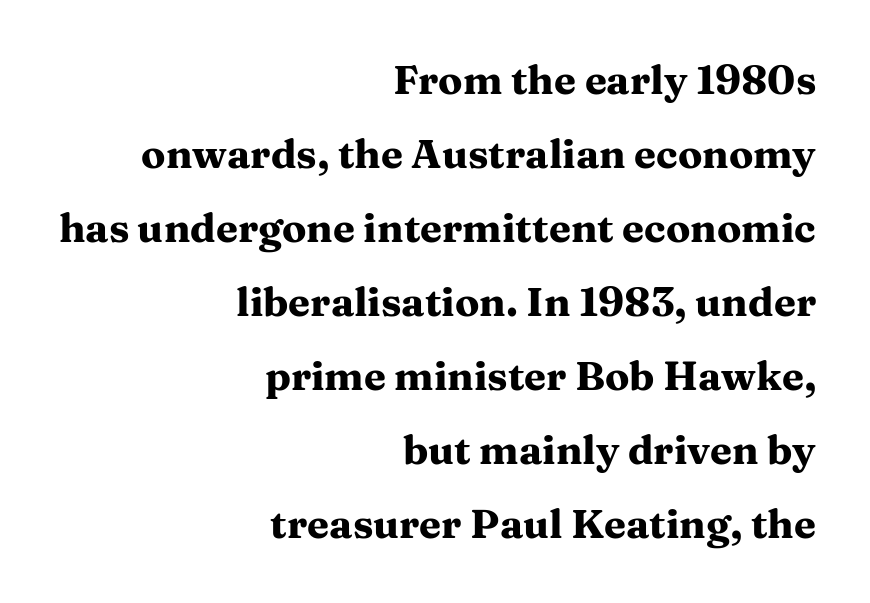
The image shows 40 px heavy, wide serif type, upright; set right-aligned, line spacing 1.85x, normal letter spacing, not underlined; medium stroke contrast and a medium x-height.
